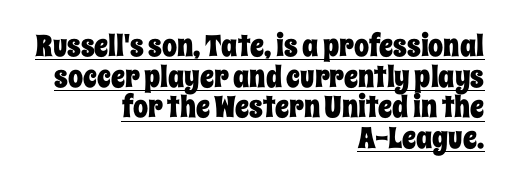
Each letter keeps its own natural width here, so spacing adapts to shape. Is there any slant? The stems are plumb. Is the block centered? No — it sits flush against the right margin. Like a heading marked for emphasis, these lines bear an underscore. This sample uses plain, unmodified letter spacing. The space between consecutive lines is stingy.
